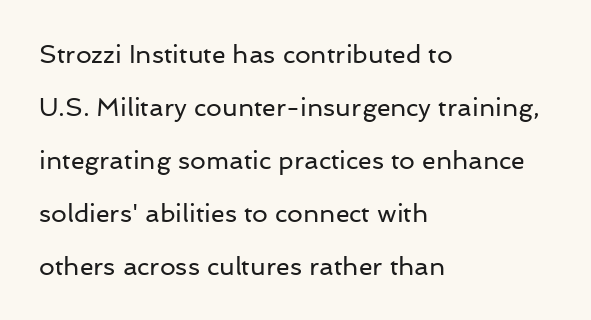
{"italic": "no", "bold": "no", "underline": "no", "align": "left", "line_spacing": "loose", "line_spacing_ratio": 2.12, "letter_spacing": "normal", "letter_spacing_em": 0.0, "glyph_px": 25}
